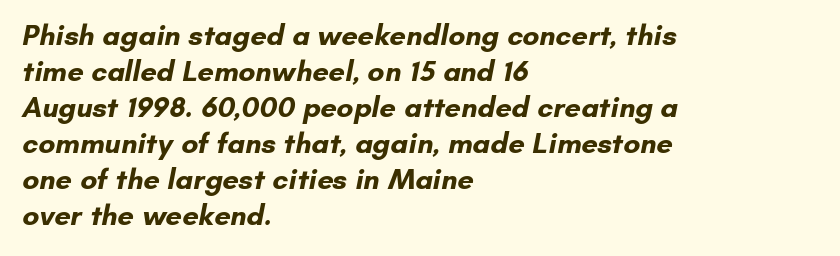
{"serif": "no", "bold": "yes", "weight": "bold", "width": "normal", "stroke_contrast": "low", "x_height": "small", "monospaced": "no", "underline": "no", "align": "left", "line_spacing_ratio": 1.24, "letter_spacing": "normal", "letter_spacing_em": 0.0, "glyph_px": 29}
